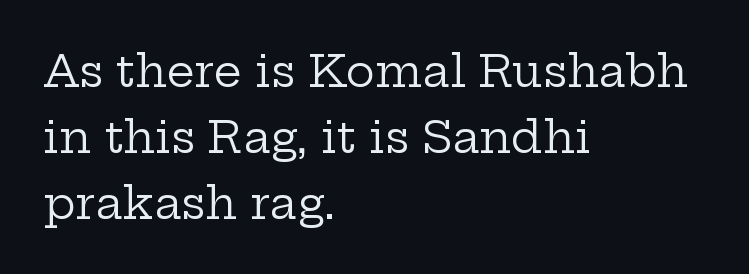
The image shows 44 px regular-weight, wide serif type, upright; set left-aligned, normal line spacing (1.5x), normal letter spacing, not underlined; low stroke contrast and a medium x-height.
